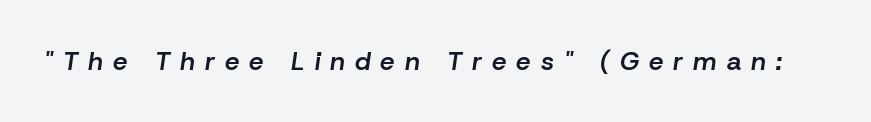
{"italic": "yes", "lean": "right", "slant_degrees": 8, "bold": "semi", "underline": "no", "letter_spacing": "wide", "letter_spacing_em": 0.38, "glyph_px": 26}
